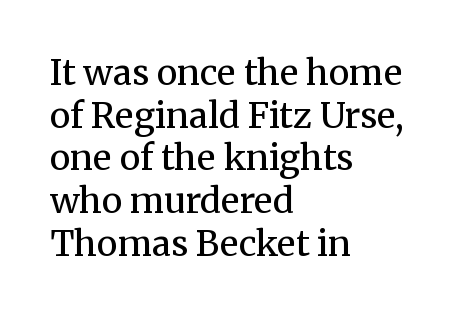
Q: Is the text bold? A: No.
Q: Is the text italic (slanted)? A: No, it is upright.
Q: Is the typeface a serif or a sans-serif typeface? A: Serif.
Q: Is the text underlined? A: No.
Q: How is the paragraph aligned? A: Left-aligned.
Q: Is the spacing between letters normal or unusually wide? A: Normal.
Q: Width (condensed, normal, or wide)? A: Normal.
Q: Stroke contrast? A: Medium.
Q: x-height? A: Medium.
Q: Monospaced? A: No.
